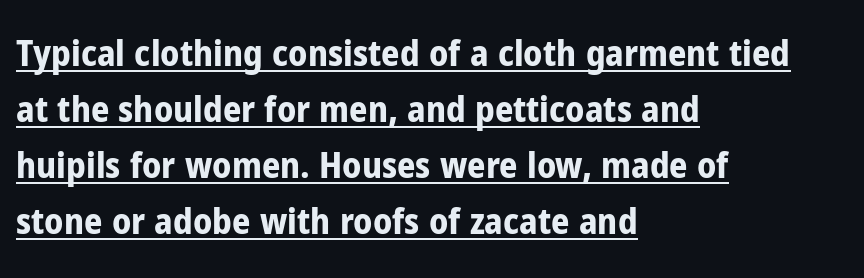
{"serif": "no", "italic": "no", "bold": "yes", "weight": "bold", "width": "condensed", "stroke_contrast": "low", "x_height": "medium", "monospaced": "no", "underline": "yes", "align": "left", "line_spacing": "normal", "line_spacing_ratio": 1.56, "letter_spacing": "normal", "letter_spacing_em": 0.0, "glyph_px": 36}
